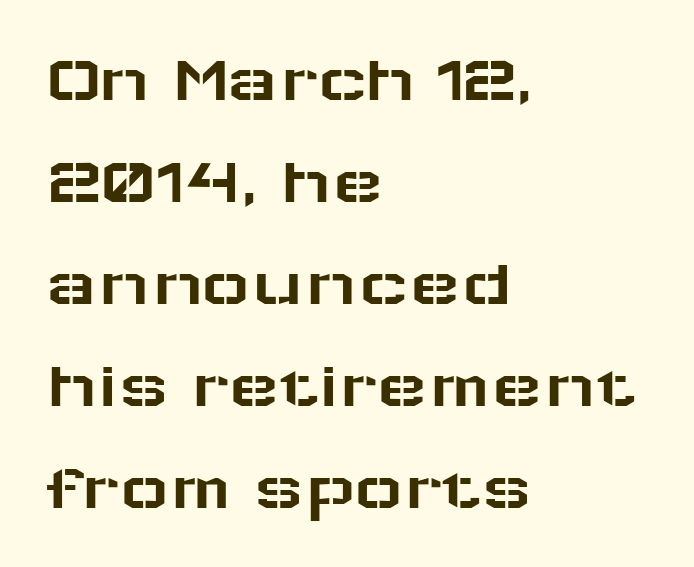
The line texture is even and compact thanks to regular tracking. The paragraph has a hard left edge and a soft right edge. Posture: straight, roman, zero tilt. You could not count columns in this text — the font is proportionally spaced.
